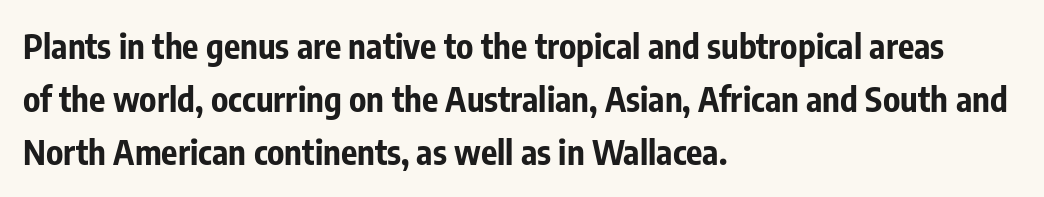
Q: Is the text bold? A: Yes.
Q: Is the text italic (slanted)? A: No, it is upright.
Q: Is the typeface a serif or a sans-serif typeface? A: Sans-serif.
Q: Is the text underlined? A: No.
Q: How is the paragraph aligned? A: Left-aligned.
Q: Is the spacing between letters normal or unusually wide? A: Normal.
Q: Is the spacing between lines tight, normal or loose? A: Normal.
Q: Width (condensed, normal, or wide)? A: Condensed.
Q: Stroke contrast? A: Low.
Q: x-height? A: Medium.
Q: Monospaced? A: No.
